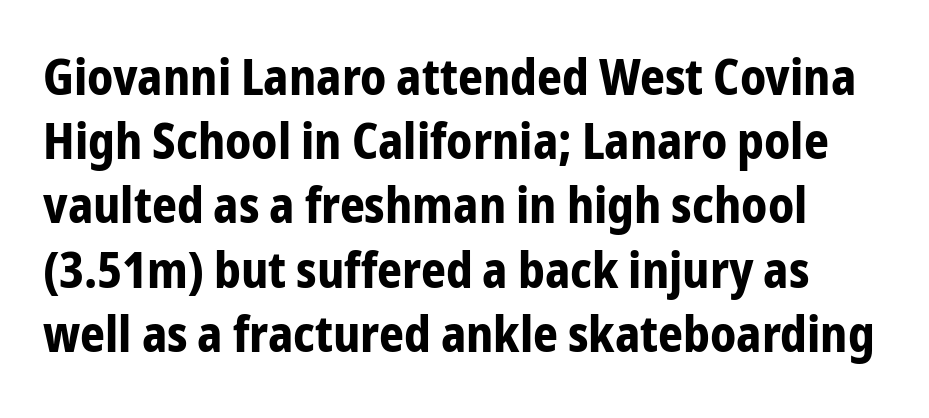
Vertically, the passage feels balanced, rows spaced as you'd expect. The axis of the letterforms is exactly vertical. You could not count columns in this text — the font is proportionally spaced. Is this a sans? Yes — the strokes have no serifs. Caption: standard tracking, unaltered.
